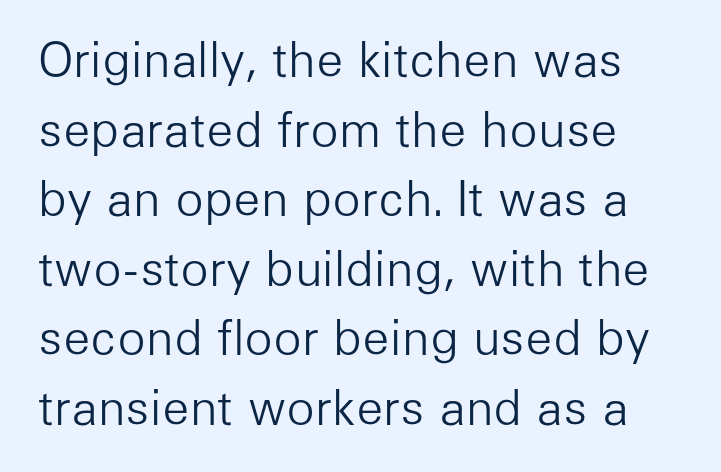
Q: Is the text bold? A: No.
Q: Is the text italic (slanted)? A: No, it is upright.
Q: Is the typeface a serif or a sans-serif typeface? A: Sans-serif.
Q: Is the text underlined? A: No.
Q: How is the paragraph aligned? A: Left-aligned.
Q: Is the spacing between letters normal or unusually wide? A: Normal.
Q: Is the spacing between lines tight, normal or loose? A: Normal.
Q: Width (condensed, normal, or wide)? A: Normal.
Q: Stroke contrast? A: Low.
Q: x-height? A: Medium.
Q: Monospaced? A: No.
